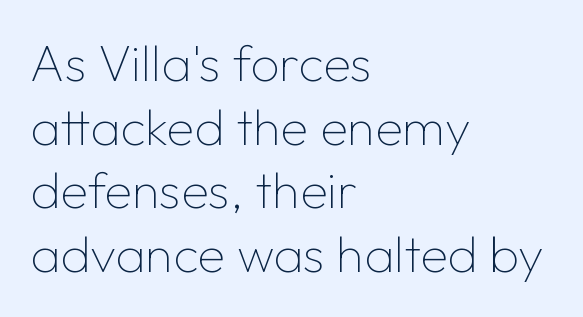
Q: Is the text bold? A: No.
Q: Is the text italic (slanted)? A: No, it is upright.
Q: Is the typeface a serif or a sans-serif typeface? A: Sans-serif.
Q: Is the text underlined? A: No.
Q: How is the paragraph aligned? A: Left-aligned.
Q: Is the spacing between letters normal or unusually wide? A: Normal.
Q: Is the spacing between lines tight, normal or loose? A: Normal.
Q: Width (condensed, normal, or wide)? A: Normal.
Q: Stroke contrast? A: Low.
Q: x-height? A: Medium.
Q: Monospaced? A: No.
